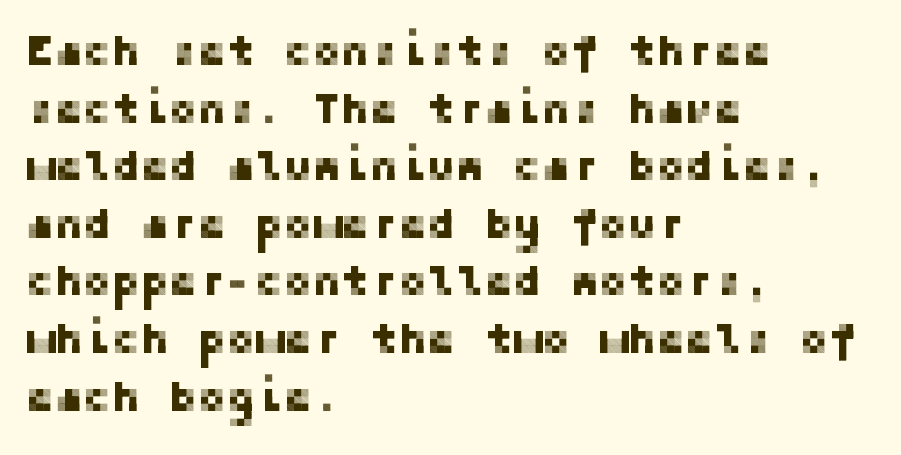
This sample uses plain, unmodified letter spacing. The leading is moderate, giving the passage an even texture. The specimen reads as upright at a glance. Grotesque or geometric, the face here clearly has no serifs. Clear beneath every line of the passage.
